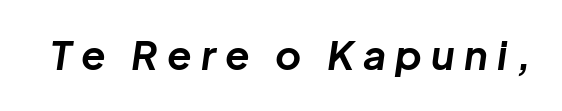
No word sits above an underline. Heavy, bold letterforms. Note the varied advance widths — an 'i' is clearly narrower than an 'm'. This rendering widens character spacing well past its baseline value.
